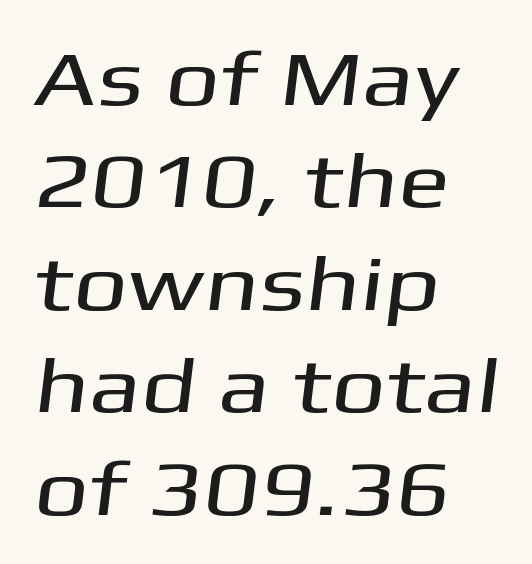
The image shows 77 px wide sans-serif type; set left-aligned, normal line spacing (1.33x), normal letter spacing, not underlined; medium stroke contrast and a medium x-height.
